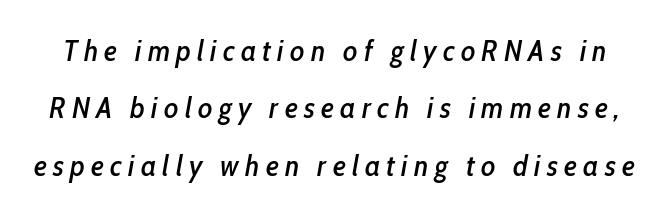
{"italic": "yes", "lean": "right", "slant_degrees": 10, "width": "condensed", "stroke_contrast": "low", "x_height": "medium", "monospaced": "no", "underline": "no", "line_spacing": "loose", "line_spacing_ratio": 1.91, "letter_spacing": "wide", "letter_spacing_em": 0.21, "glyph_px": 30}
